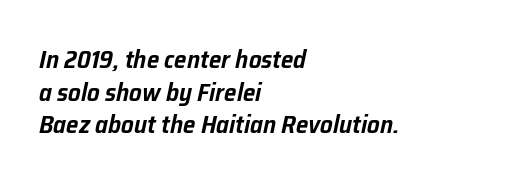
The image shows 25 px text type, italic (leaning right); set left-aligned, normal line spacing (1.31x), normal letter spacing, not underlined.
